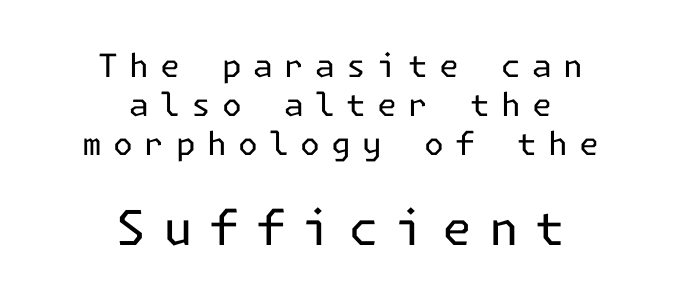
Q: Is the text bold? A: No.
Q: Is the text italic (slanted)? A: No, it is upright.
Q: Is the typeface a serif or a sans-serif typeface? A: Sans-serif.
Q: Is the text underlined? A: No.
Q: How is the paragraph aligned? A: Centered.
Q: Is the spacing between letters normal or unusually wide? A: Unusually wide.
Q: Which block of text is set in a larger size, the first (top) or the second (bottom)? A: The second (bottom) one.
Q: Width (condensed, normal, or wide)? A: Normal.
Q: Stroke contrast? A: Low.
Q: x-height? A: Medium.
